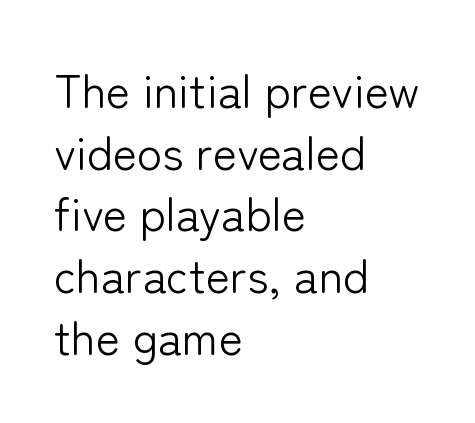
Q: Is the text bold? A: No.
Q: Is the text italic (slanted)? A: No, it is upright.
Q: Is the typeface a serif or a sans-serif typeface? A: Sans-serif.
Q: Is the text underlined? A: No.
Q: How is the paragraph aligned? A: Left-aligned.
Q: Is the spacing between letters normal or unusually wide? A: Normal.
Q: Is the spacing between lines tight, normal or loose? A: Normal.
Q: Width (condensed, normal, or wide)? A: Normal.
Q: Stroke contrast? A: Low.
Q: x-height? A: Medium.
Q: Monospaced? A: No.
